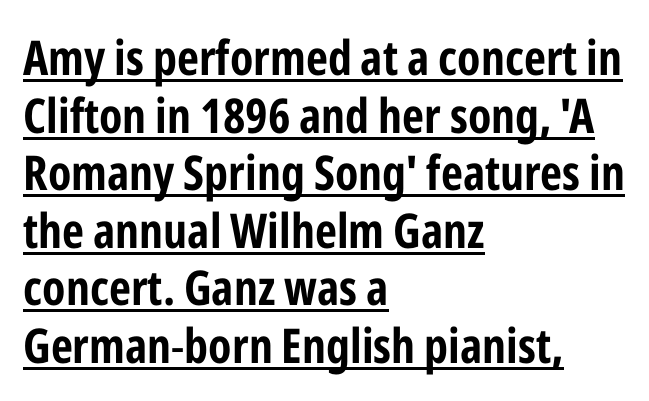
Q: Is the text italic (slanted)? A: No, it is upright.
Q: Is the typeface a serif or a sans-serif typeface? A: Sans-serif.
Q: Is the text underlined? A: Yes.
Q: How is the paragraph aligned? A: Left-aligned.
Q: Is the spacing between letters normal or unusually wide? A: Normal.
Q: Width (condensed, normal, or wide)? A: Condensed.
Q: Stroke contrast? A: Low.
Q: x-height? A: Medium.
Q: Monospaced? A: No.
